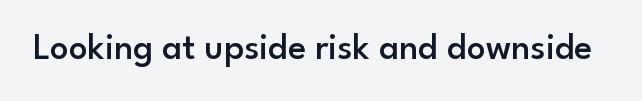
The font's upright variant was chosen for this text. A clean baseline with only descenders dipping below it. Spacing between characters is what you'd get straight out of the box. Moderately thickened strokes mark this as semibold type. Here the designer chose a conventional face with non-uniform glyph widths. Is this a sans? Yes — the strokes have no serifs.
